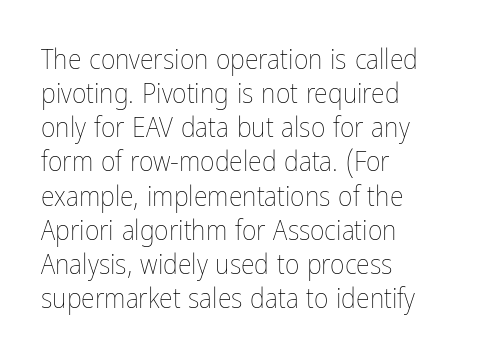
The image shows 28 px thin, condensed type, upright; set left-aligned, line spacing 1.22x, normal letter spacing, not underlined; low stroke contrast and a medium x-height.
